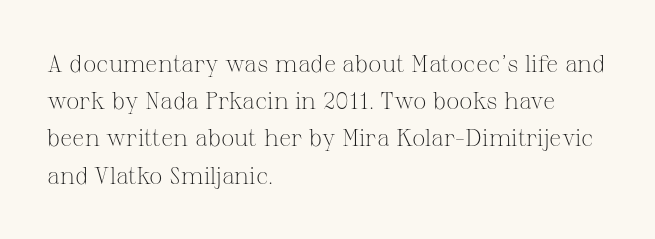
Ordinary non-slanted type is in use. This sample uses plain, unmodified letter spacing. Has an underline been added? It has not. The designer left line spacing at the default. The cut favours lightness, reaching ordinary text weight at its darkest. Layout note: lines flush left.
